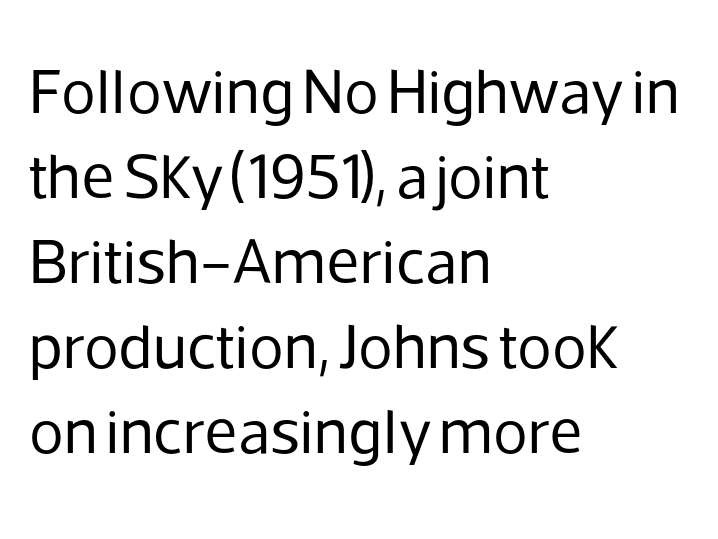
Q: Is the text bold? A: No.
Q: Is the text italic (slanted)? A: No, it is upright.
Q: Is the typeface a serif or a sans-serif typeface? A: Sans-serif.
Q: Is the text underlined? A: No.
Q: How is the paragraph aligned? A: Left-aligned.
Q: Is the spacing between letters normal or unusually wide? A: Normal.
Q: Is the spacing between lines tight, normal or loose? A: Normal.
Q: Width (condensed, normal, or wide)? A: Normal.
Q: Stroke contrast? A: Low.
Q: x-height? A: Medium.
Q: Monospaced? A: No.
